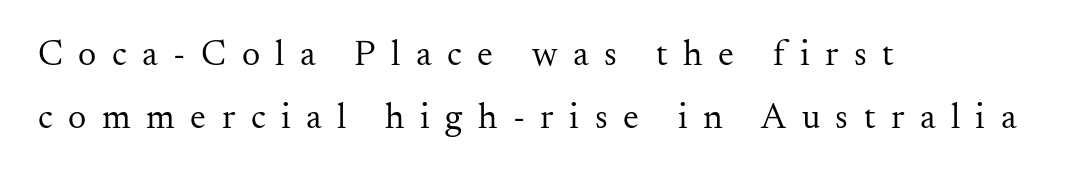
Q: Is the text bold? A: No.
Q: Is the text italic (slanted)? A: No, it is upright.
Q: Is the typeface a serif or a sans-serif typeface? A: Serif.
Q: Is the text underlined? A: No.
Q: How is the paragraph aligned? A: Left-aligned.
Q: Is the spacing between letters normal or unusually wide? A: Unusually wide.
Q: Width (condensed, normal, or wide)? A: Normal.
Q: Stroke contrast? A: Medium.
Q: x-height? A: Small.
Q: Monospaced? A: No.
